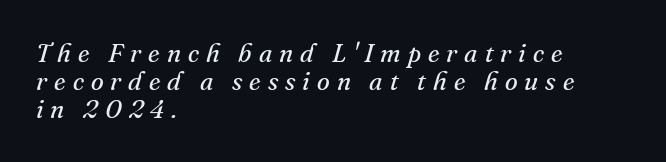
Q: Is the text bold? A: No.
Q: Is the text italic (slanted)? A: Yes, it leans right by about 16 degrees.
Q: Is the text underlined? A: No.
Q: How is the paragraph aligned? A: Left-aligned.
Q: Is the spacing between letters normal or unusually wide? A: Unusually wide.
Q: Is the spacing between lines tight, normal or loose? A: Tight.
